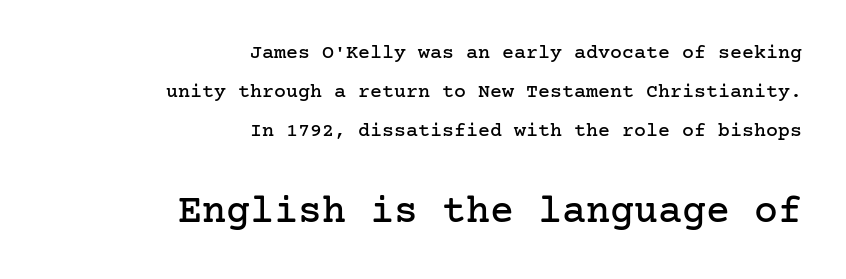
{"serif": "yes", "italic": "no", "width": "normal", "stroke_contrast": "low", "x_height": "medium", "underline": "no", "align": "right", "line_spacing": "loose", "line_spacing_ratio": 1.96, "letter_spacing": "normal", "letter_spacing_em": 0.0, "larger_block": "second", "size_ratio": 2.0, "glyph_px": 40}
